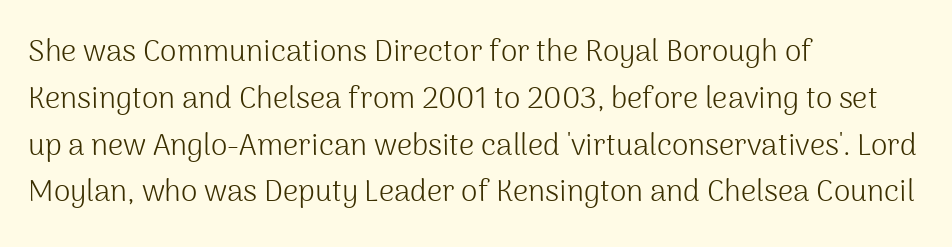
{"serif": "no", "italic": "no", "bold": "no", "weight": "light", "width": "normal", "stroke_contrast": "medium", "x_height": "medium", "monospaced": "no", "underline": "no", "align": "left", "line_spacing": "normal", "line_spacing_ratio": 1.56, "letter_spacing": "normal", "letter_spacing_em": 0.0, "glyph_px": 30}
